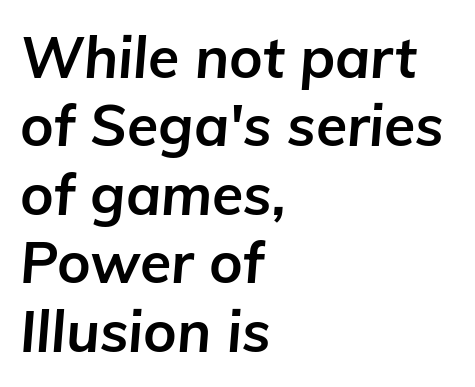
Q: Is the text bold? A: Yes.
Q: Is the text italic (slanted)? A: Yes, it leans right by about 5 degrees.
Q: Is the text underlined? A: No.
Q: How is the paragraph aligned? A: Left-aligned.
Q: Is the spacing between letters normal or unusually wide? A: Normal.
Q: Width (condensed, normal, or wide)? A: Normal.
Q: Stroke contrast? A: Low.
Q: x-height? A: Medium.
Q: Monospaced? A: No.
